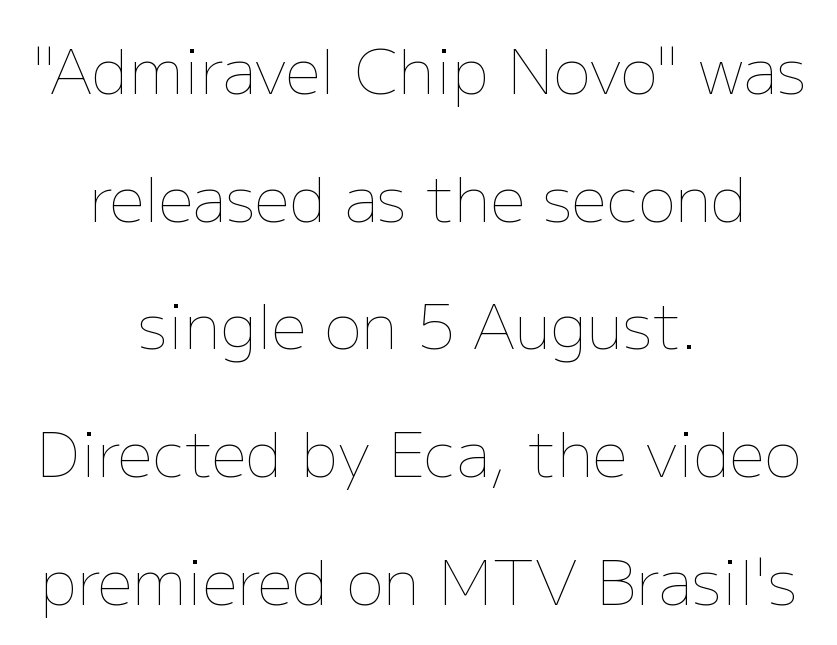
Caption: multi-line text, centered on the measure. Nothing heavy about these letters — not bold at all. In terms of posture, this sample is upright. Looks like regular typesetting: each glyph gets only the width it needs. Nobody drew a line under any word here. The passage shown stacks its lines with a broad gap.
